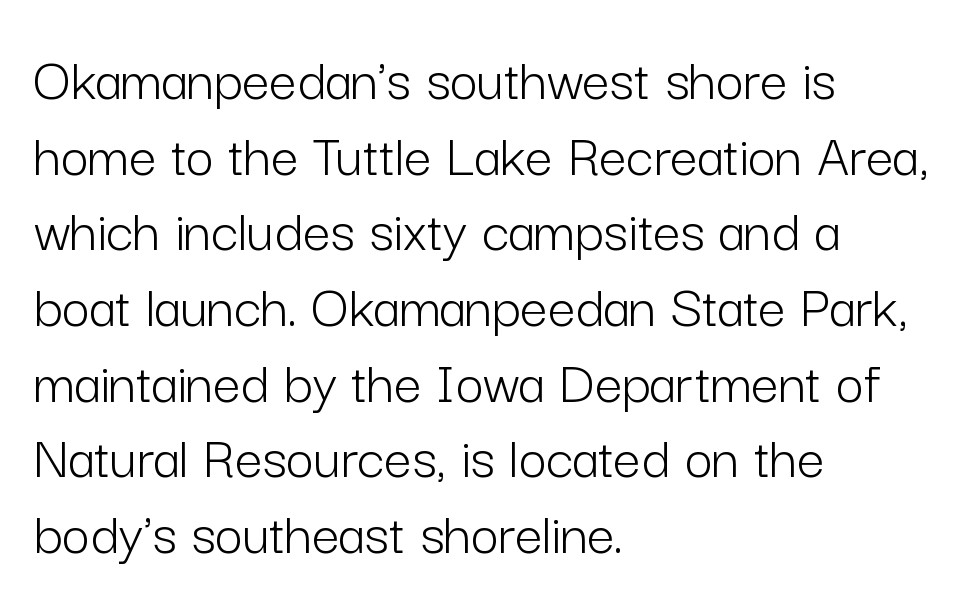
{"serif": "no", "italic": "no", "bold": "no", "weight": "light", "width": "normal", "stroke_contrast": "low", "x_height": "medium", "monospaced": "no", "underline": "no", "align": "left", "line_spacing_ratio": 1.24, "letter_spacing": "normal", "letter_spacing_em": 0.0, "glyph_px": 61}
